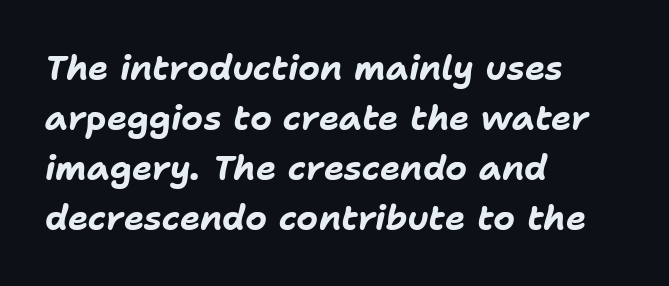
Teacher's note: observe the even left margin — that is flush-left alignment. This rendering leaves character spacing at its baseline value. The strip under each line holds only bare page. Typesetter's note: full bold, strokes at maximum text heaviness. These lines sit exactly where default settings would place them.
